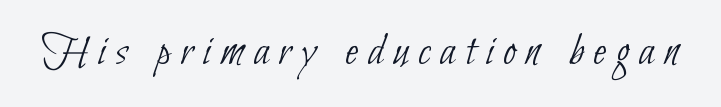
Weight: regular or lighter. You could not count columns in this text — the font is proportionally spaced. You could only call the tracking loose — the letters float apart. Nothing sits at the stroke ends, so this counts as sans-serif. Quick note: underline off.
